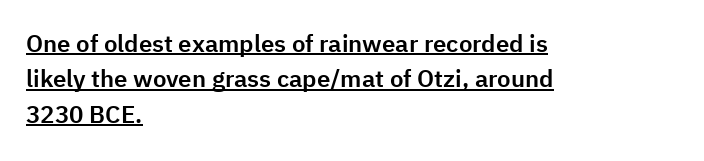
The image shows 24 px text type, upright; set left-aligned, normal line spacing (1.47x), normal letter spacing, underlined.
